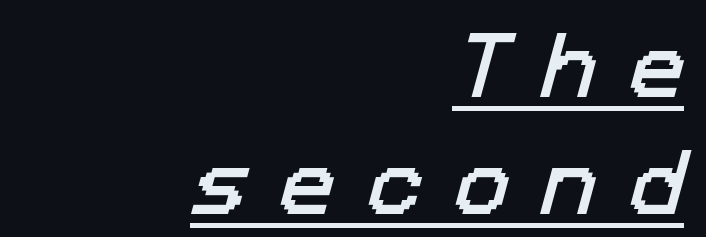
Q: Is the typeface a serif or a sans-serif typeface? A: Sans-serif.
Q: Is the text underlined? A: Yes.
Q: How is the paragraph aligned? A: Right-aligned.
Q: Is the spacing between letters normal or unusually wide? A: Unusually wide.
Q: Is the spacing between lines tight, normal or loose? A: Normal.
Q: Width (condensed, normal, or wide)? A: Normal.
Q: Stroke contrast? A: Low.
Q: x-height? A: Medium.
Q: Monospaced? A: No.
